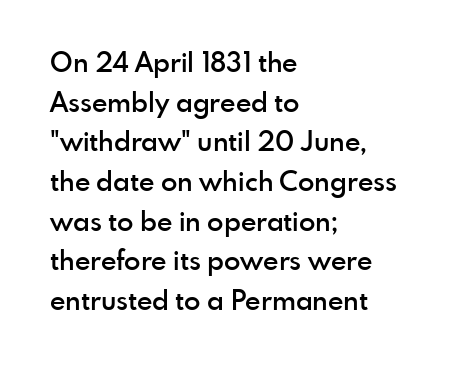
Observe the ordinary spacing: letters are neighbours, not strangers. The font's upright variant was chosen for this text. Letters rest on an invisible, unmarked baseline. The leading is moderate, giving the passage an even texture. The paragraph has a hard left edge and a soft right edge.
